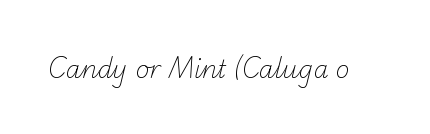
{"bold": "no", "underline": "no", "letter_spacing": "normal", "letter_spacing_em": 0.0, "glyph_px": 24}
